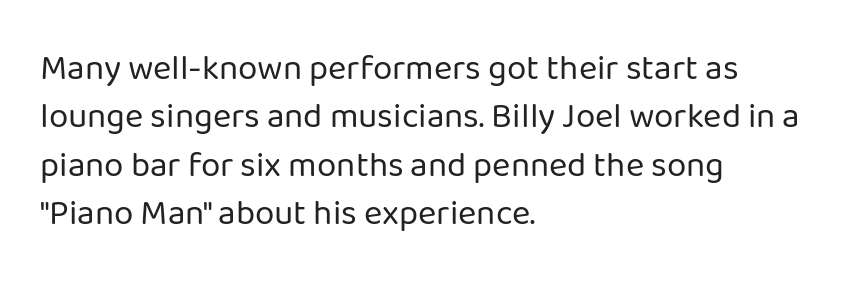
The image shows 35 px regular-weight sans-serif type, upright; set left-aligned, normal line spacing (1.38x), normal letter spacing, not underlined; low stroke contrast and a medium x-height.
